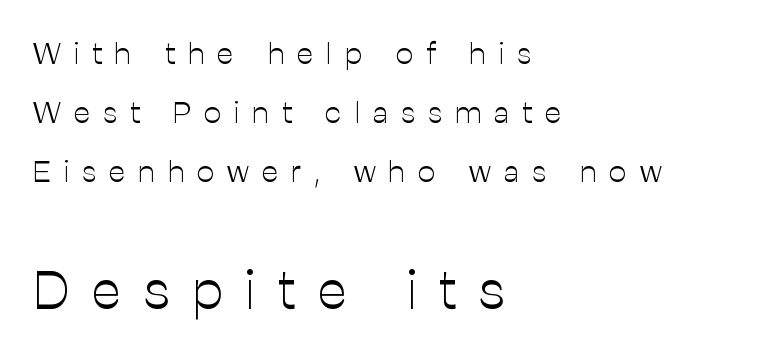
{"serif": "no", "italic": "no", "bold": "no", "weight": "light", "width": "normal", "stroke_contrast": "low", "x_height": "medium", "monospaced": "no", "underline": "no", "align": "left", "line_spacing": "loose", "line_spacing_ratio": 1.91, "letter_spacing": "wide", "letter_spacing_em": 0.41, "larger_block": "second", "size_ratio": 1.77, "glyph_px": 55}
